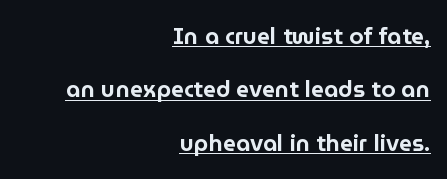
{"italic": "no", "underline": "yes", "align": "right", "line_spacing": "loose", "line_spacing_ratio": 2.32, "letter_spacing": "normal", "letter_spacing_em": 0.0, "glyph_px": 23}
